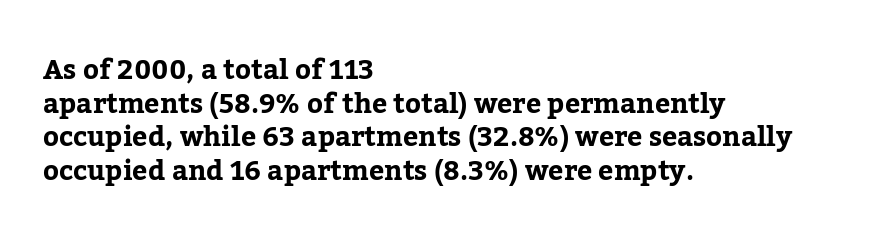
Its strokes are broad and dark, the hallmark of bold type. It's the straight-up-and-down kind of type. Regular leading. Caption: standard tracking, unaltered.
